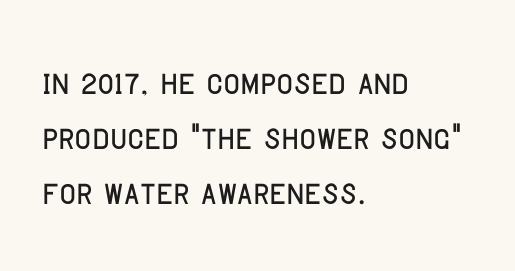
The image shows 45 px condensed sans-serif type, upright; set left-aligned, line spacing 1.22x, normal letter spacing, not underlined; low stroke contrast and a large x-height.
